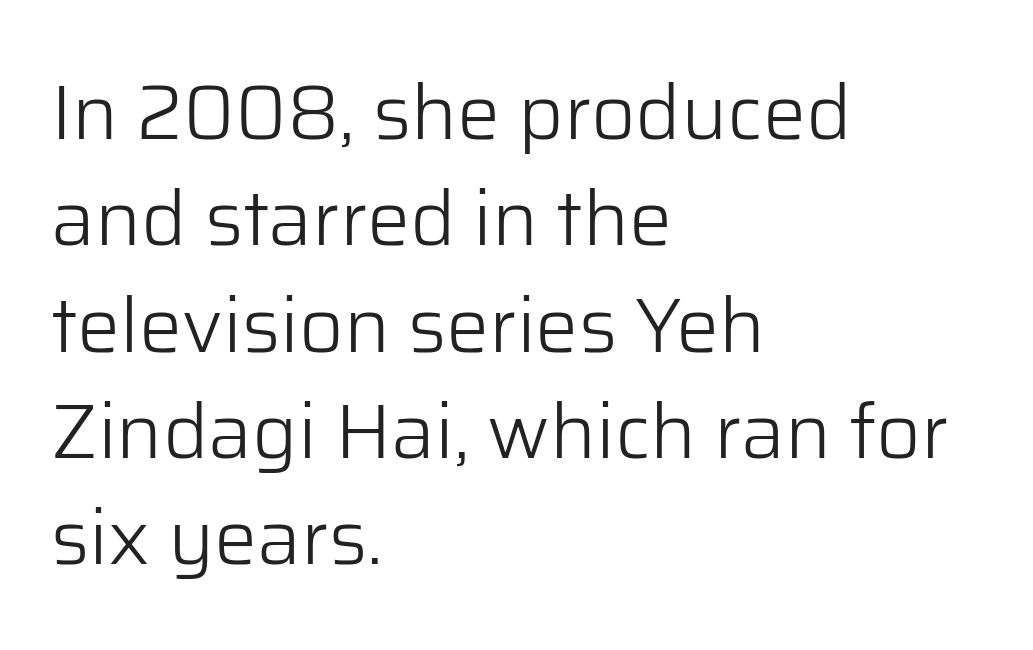
Q: Is the text bold? A: No.
Q: Is the text italic (slanted)? A: No, it is upright.
Q: Is the typeface a serif or a sans-serif typeface? A: Sans-serif.
Q: Is the text underlined? A: No.
Q: How is the paragraph aligned? A: Left-aligned.
Q: Is the spacing between letters normal or unusually wide? A: Normal.
Q: Is the spacing between lines tight, normal or loose? A: Normal.
Q: Width (condensed, normal, or wide)? A: Normal.
Q: Stroke contrast? A: Low.
Q: x-height? A: Medium.
Q: Monospaced? A: No.
